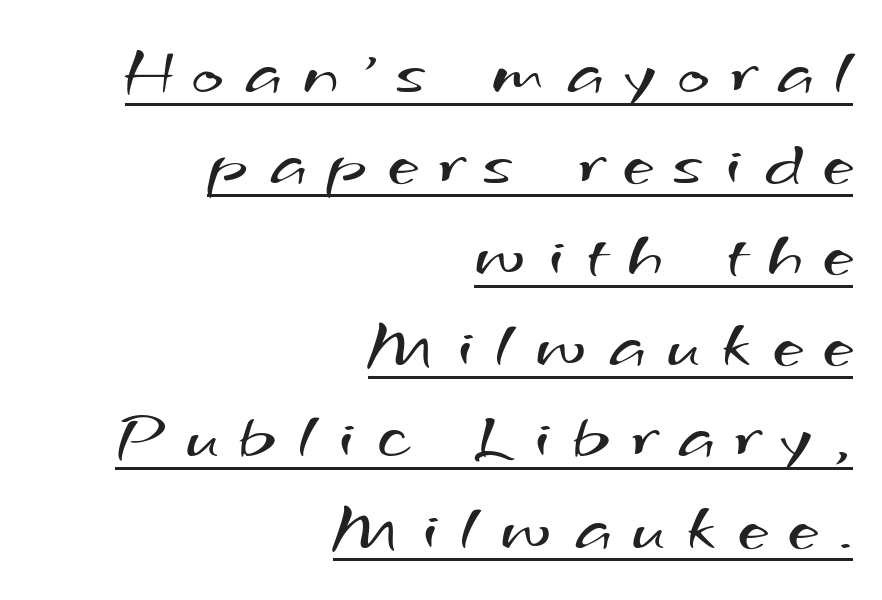
The image shows 68 px regular-weight, wide sans-serif type; set right-aligned, normal line spacing (1.34x), unusually wide letter spacing (+0.32 em), underlined; medium stroke contrast and a small x-height.
